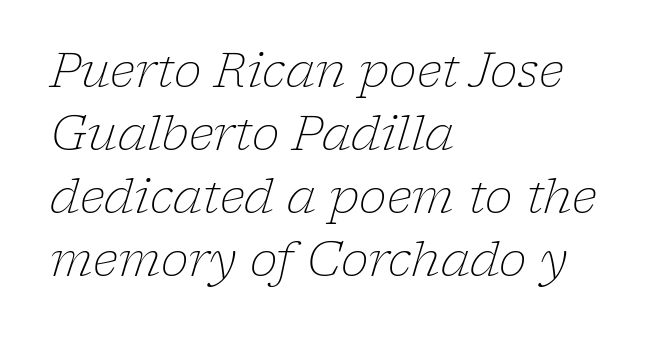
{"serif": "yes", "italic": "yes", "lean": "right", "slant_degrees": 17, "bold": "no", "weight": "light", "width": "normal", "stroke_contrast": "low", "x_height": "medium", "monospaced": "no", "underline": "no", "align": "left", "line_spacing": "normal", "line_spacing_ratio": 1.34, "letter_spacing": "normal", "letter_spacing_em": 0.0, "glyph_px": 47}
